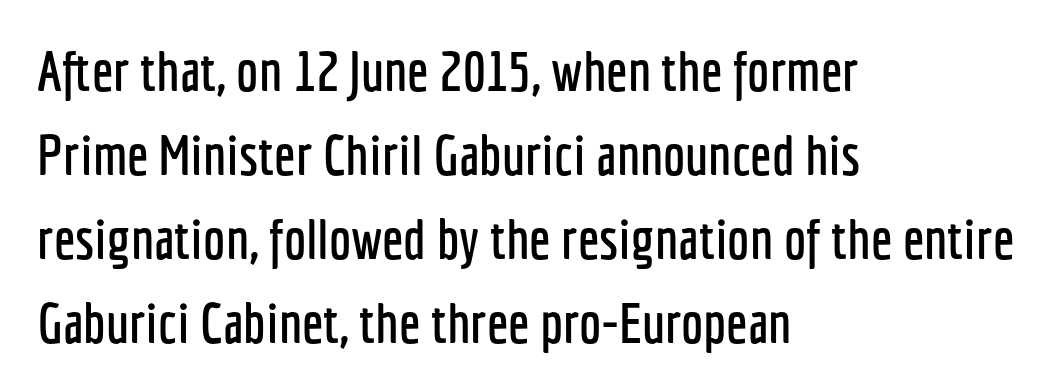
The image shows 56 px condensed sans-serif type, upright; set left-aligned, normal line spacing (1.5x), normal letter spacing, not underlined; low stroke contrast and a medium x-height.
